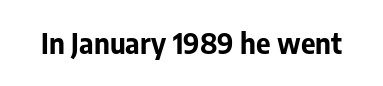
Q: Is the text bold? A: Yes.
Q: Is the text italic (slanted)? A: No, it is upright.
Q: Is the typeface a serif or a sans-serif typeface? A: Sans-serif.
Q: Is the text underlined? A: No.
Q: Is the spacing between letters normal or unusually wide? A: Normal.
Q: Width (condensed, normal, or wide)? A: Normal.
Q: Stroke contrast? A: Low.
Q: x-height? A: Medium.
Q: Monospaced? A: No.
